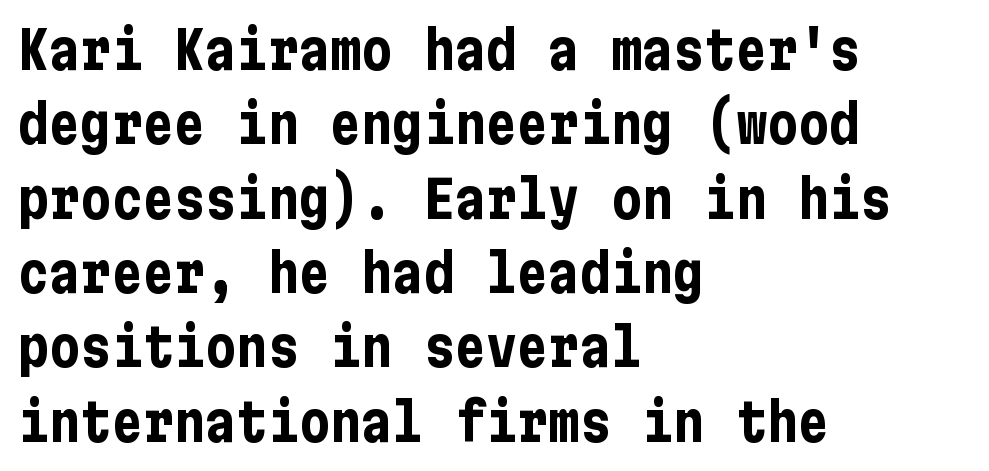
Short and long lines alike share a common starting point at left. How would I describe the line gaps? Plain and ordinary. Nope, no serifs anywhere on these letters. Notice how the stems are strictly vertical — no italics here. Type without underlining. Its strokes are broad and dark, the hallmark of bold type.
